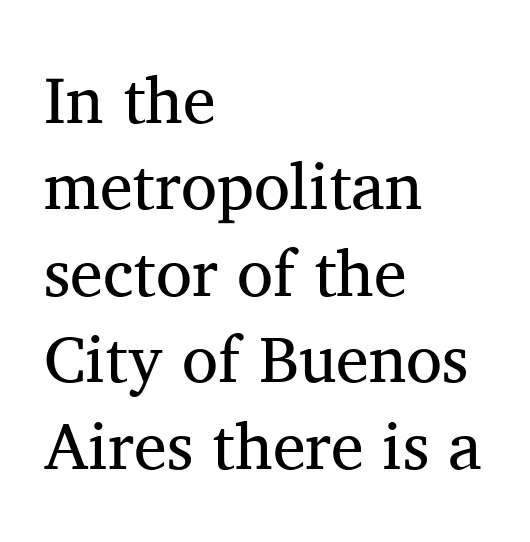
The image shows 66 px regular-weight serif type, upright; set left-aligned, normal line spacing (1.31x), normal letter spacing, not underlined; medium stroke contrast and a medium x-height.
